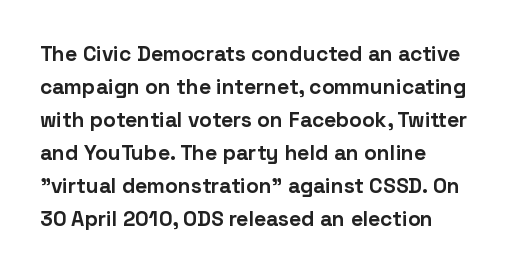
{"italic": "no", "bold": "yes", "underline": "no", "align": "left", "line_spacing": "normal", "line_spacing_ratio": 1.57, "letter_spacing": "normal", "letter_spacing_em": 0.0, "glyph_px": 21}
